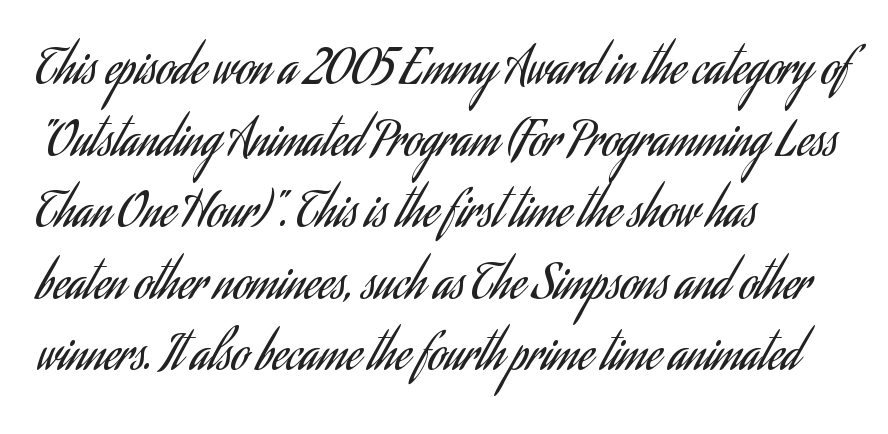
Is the block centered? No — it sits flush against the left margin. Short note: letters normally spaced. A light-to-regular cut is what we see here. Any mark beneath the type? The region is blank. Typographically, this falls in the sans-serif category. Honestly, the row spacing looks completely unremarkable.
